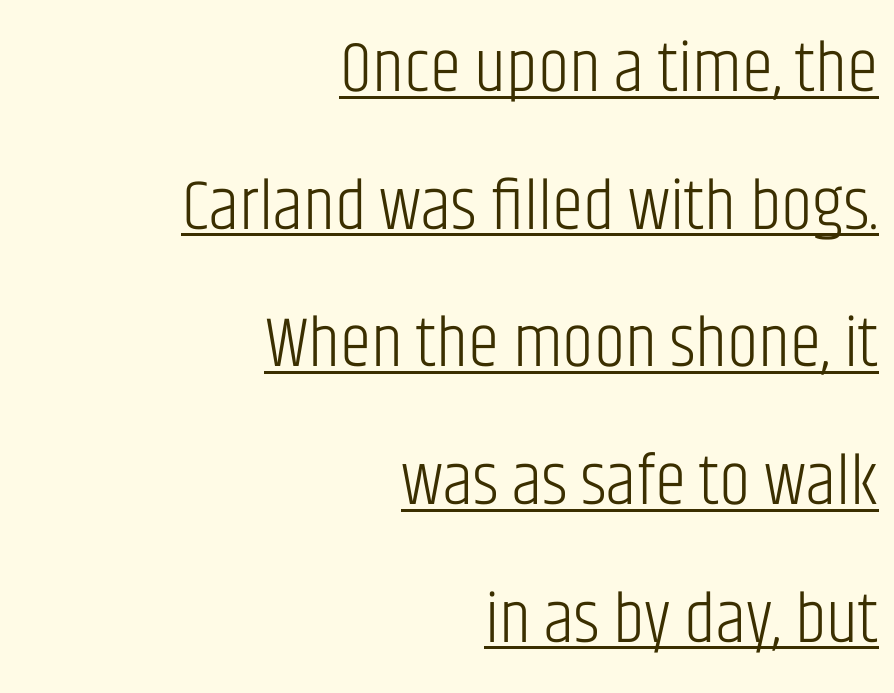
Q: Is the text bold? A: No.
Q: Is the text italic (slanted)? A: No, it is upright.
Q: Is the typeface a serif or a sans-serif typeface? A: Sans-serif.
Q: Is the text underlined? A: Yes.
Q: How is the paragraph aligned? A: Right-aligned.
Q: Is the spacing between letters normal or unusually wide? A: Normal.
Q: Is the spacing between lines tight, normal or loose? A: Loose.
Q: Width (condensed, normal, or wide)? A: Condensed.
Q: Stroke contrast? A: Low.
Q: x-height? A: Large.
Q: Monospaced? A: No.
